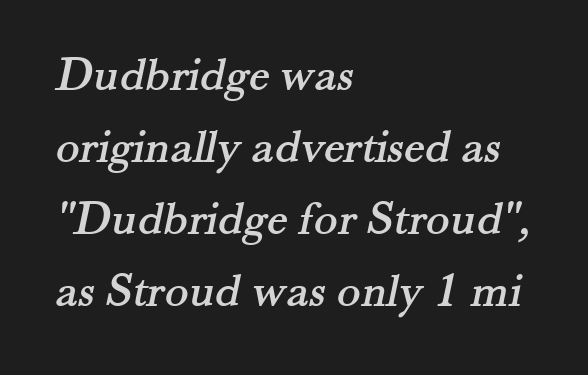
A bare baseline throughout the passage. What stands out about the letter spacing? Nothing — it is the standard amount. Typeset ragged right — the left edge is the straight one. Each letter keeps its own natural width here, so spacing adapts to shape.
